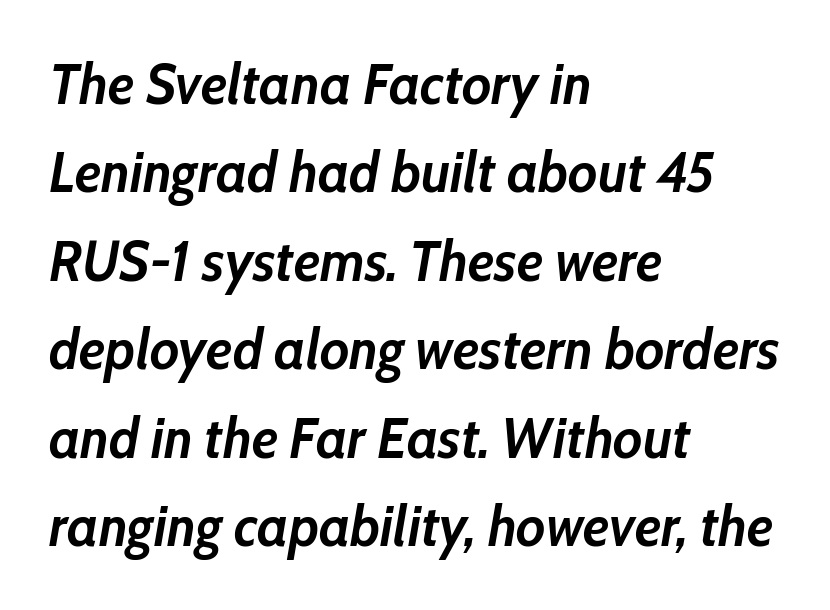
{"italic": "yes", "lean": "right", "slant_degrees": 10, "bold": "yes", "weight": "semibold", "width": "normal", "stroke_contrast": "low", "x_height": "medium", "monospaced": "no", "underline": "no", "align": "left", "line_spacing": "normal", "line_spacing_ratio": 1.58, "letter_spacing": "normal", "letter_spacing_em": 0.0, "glyph_px": 56}
